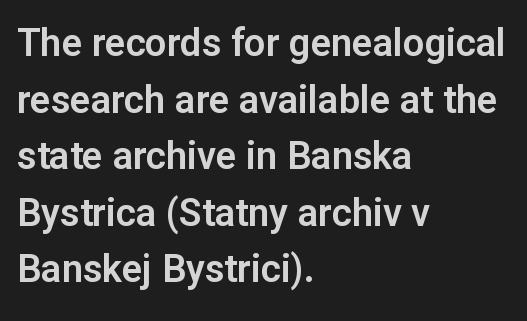
{"serif": "no", "italic": "no", "width": "normal", "stroke_contrast": "low", "x_height": "medium", "monospaced": "no", "underline": "no", "align": "left", "line_spacing": "normal", "line_spacing_ratio": 1.49, "letter_spacing": "normal", "letter_spacing_em": 0.0, "glyph_px": 38}
